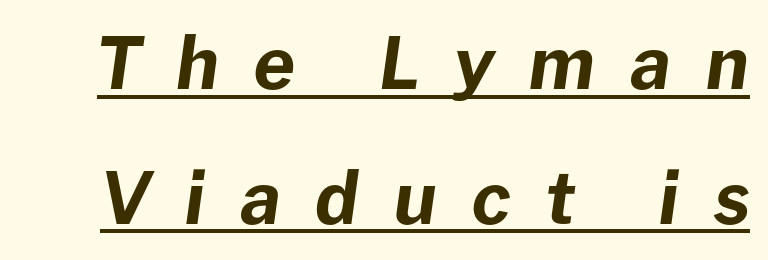
{"italic": "yes", "lean": "right", "slant_degrees": 8, "bold": "yes", "weight": "bold", "width": "normal", "stroke_contrast": "low", "x_height": "medium", "monospaced": "no", "underline": "yes", "line_spacing_ratio": 1.87, "letter_spacing": "wide", "letter_spacing_em": 0.48, "glyph_px": 72}
